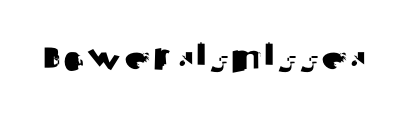
The image shows 53 px sans-serif type, upright; set normal letter spacing, not underlined; medium stroke contrast and a small x-height.
